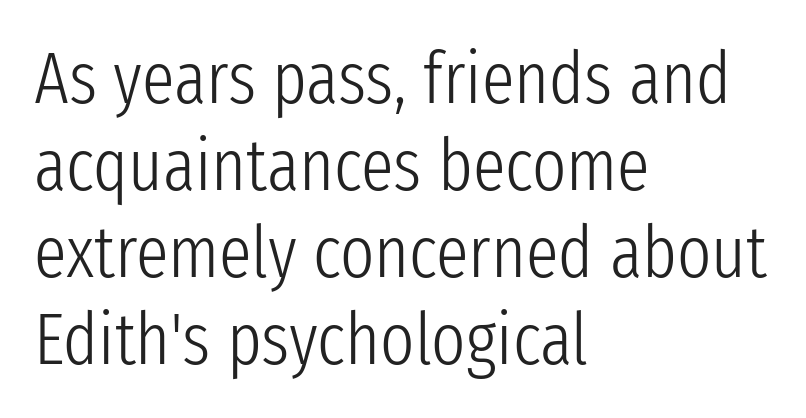
One-word summary of the alignment: left. Underlining? Definitely not there. Unlike a traditional serif, this face leaves its strokes unadorned. These lines keep a tight, regular rhythm from letter to letter.
